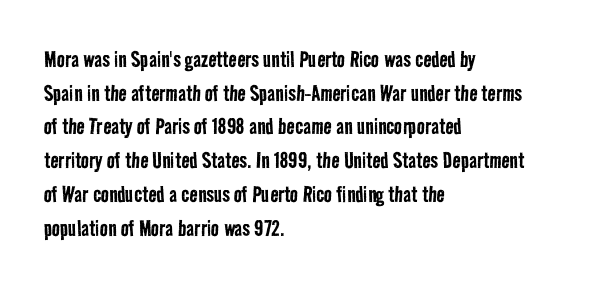
The image shows 27 px text type; set left-aligned, normal line spacing (1.25x), normal letter spacing, not underlined.
